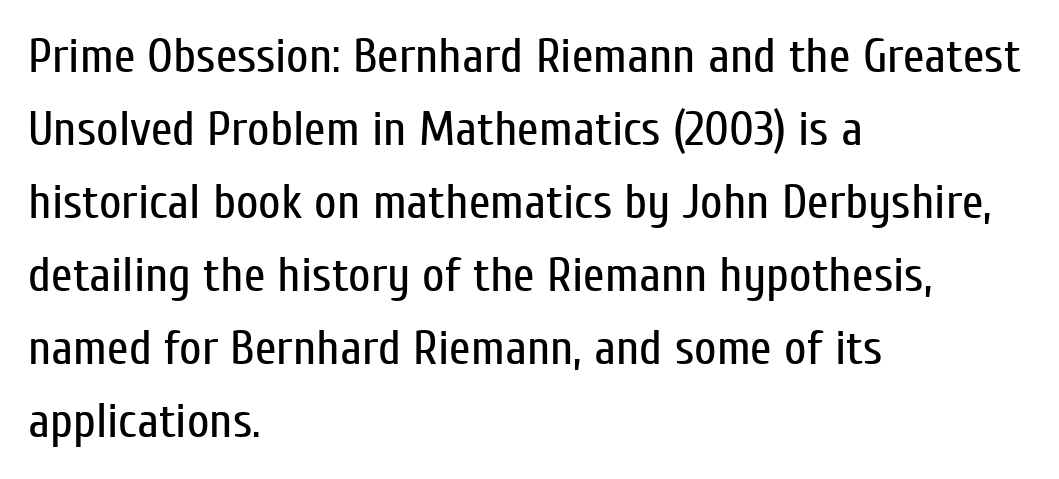
Does the leading feel generous? No, just average. Unlike italic type, these characters show no tilt at all. Is the type heavy? It reads as light-to-regular instead. Tracking here is standard; glyphs follow each other at the usual distance.
